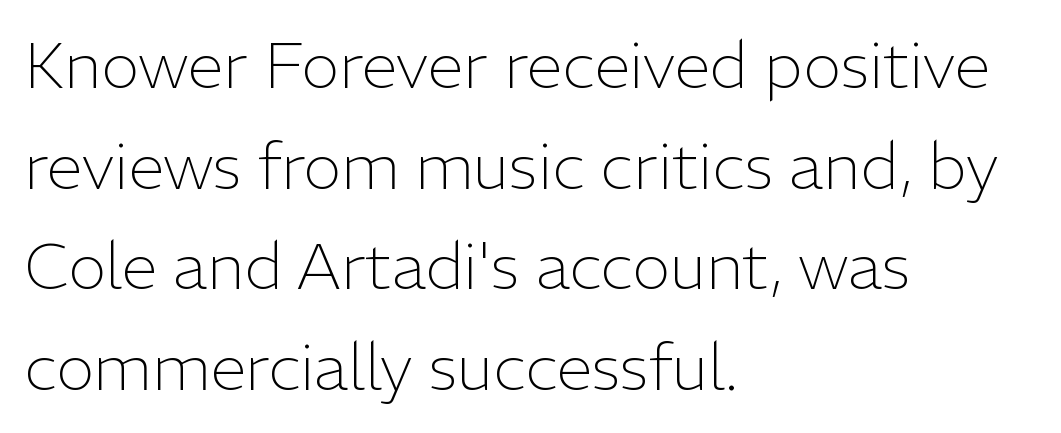
{"serif": "no", "italic": "no", "bold": "no", "weight": "light", "width": "normal", "stroke_contrast": "low", "x_height": "medium", "monospaced": "no", "underline": "no", "align": "left", "line_spacing": "normal", "line_spacing_ratio": 1.55, "letter_spacing": "normal", "letter_spacing_em": 0.0, "glyph_px": 65}
